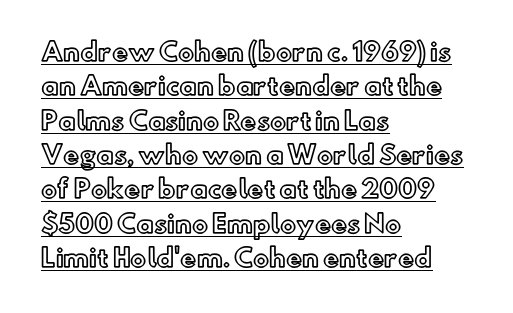
The image shows 24 px text type, upright; set left-aligned, normal line spacing (1.43x), normal letter spacing, underlined.
